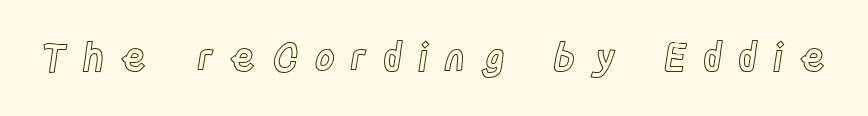
The image shows 39 px condensed type; set unusually wide letter spacing (+0.41 em), not underlined; a large x-height.
